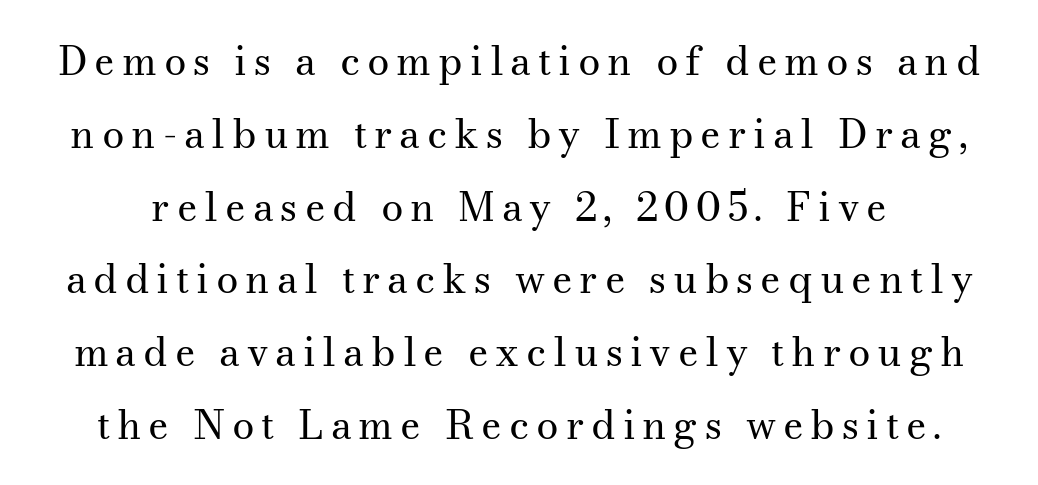
{"serif": "yes", "italic": "no", "bold": "no", "weight": "regular", "width": "normal", "stroke_contrast": "medium", "x_height": "small", "monospaced": "no", "underline": "no", "line_spacing_ratio": 1.82, "glyph_px": 40}
